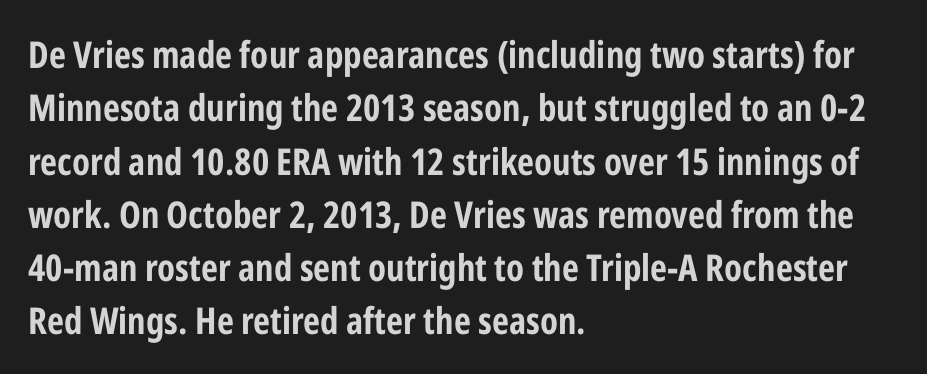
Q: Is the text bold? A: Yes.
Q: Is the text italic (slanted)? A: No, it is upright.
Q: Is the typeface a serif or a sans-serif typeface? A: Sans-serif.
Q: Is the text underlined? A: No.
Q: How is the paragraph aligned? A: Left-aligned.
Q: Is the spacing between letters normal or unusually wide? A: Normal.
Q: Is the spacing between lines tight, normal or loose? A: Normal.
Q: Width (condensed, normal, or wide)? A: Condensed.
Q: Stroke contrast? A: Low.
Q: x-height? A: Medium.
Q: Monospaced? A: No.
